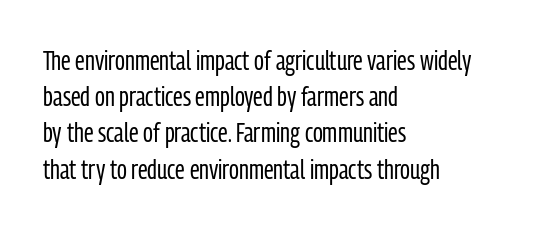
The image shows 27 px text type, upright; set left-aligned, normal line spacing (1.34x), normal letter spacing, not underlined.
